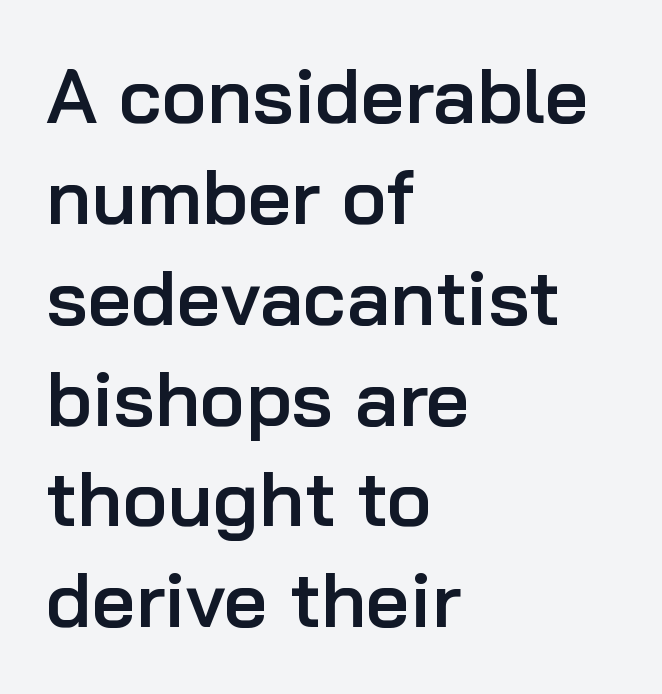
Posture: vertical. The passage shown is semibold, sitting just below true bold. If you measured baseline to baseline, you'd find a middling distance. Between one letter and the next there's only the usual sliver of space. Short and long lines alike share a common starting point at left. The face used here is proportionally spaced, like ordinary book or web type.
